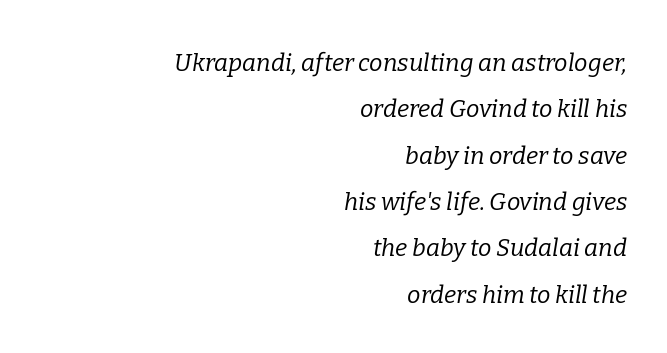
Rendered with sloped, italic letterforms. Spacing between characters is what you'd get straight out of the box. The glyphs are unaccompanied by any horizontal stroke below them. Casual observation: everything's shoved over to the right. Rows of type keep a wide berth in the vertical direction. No extra ink here — the face is not bold.
